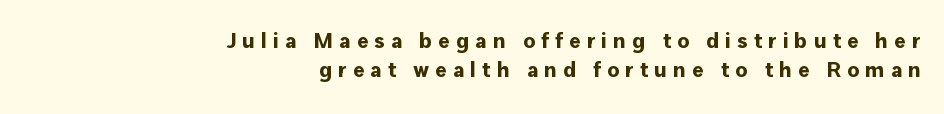
Q: Is the text bold? A: Yes.
Q: Is the text italic (slanted)? A: No, it is upright.
Q: Is the text underlined? A: No.
Q: How is the paragraph aligned? A: Right-aligned.
Q: Is the spacing between letters normal or unusually wide? A: Unusually wide.
Q: Is the spacing between lines tight, normal or loose? A: Normal.
